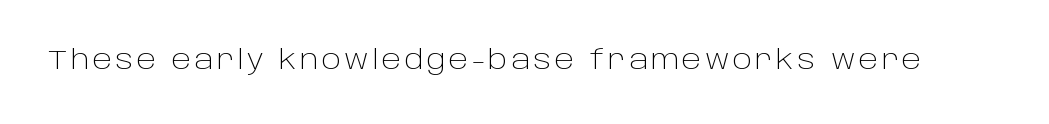
Q: Is the text bold? A: No.
Q: Is the text italic (slanted)? A: No, it is upright.
Q: Is the text underlined? A: No.
